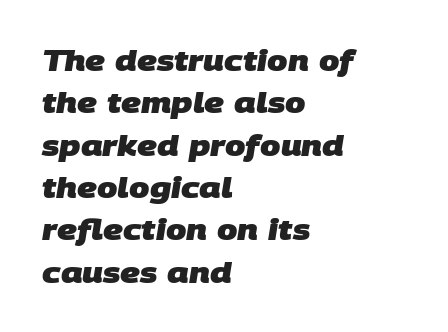
This sample has the flowing, uneven cadence of proportional lettering. The letterforms sit shoulder to shoulder at normal distance. Clear beneath every line of the passage. Each glyph is drawn with heavy, bold strokes.
